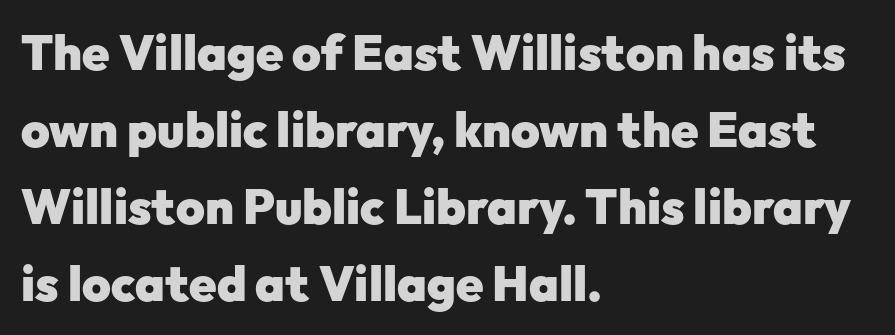
The image shows 49 px heavy sans-serif type, upright; set left-aligned, normal line spacing (1.57x), normal letter spacing, not underlined; low stroke contrast and a medium x-height.
